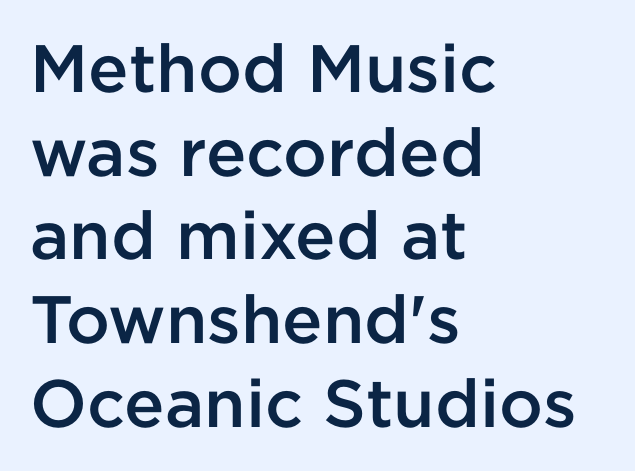
{"serif": "no", "italic": "no", "bold": "semi", "weight": "semibold", "width": "normal", "stroke_contrast": "low", "x_height": "medium", "monospaced": "no", "underline": "no", "align": "left", "line_spacing": "normal", "line_spacing_ratio": 1.25, "letter_spacing": "normal", "letter_spacing_em": 0.0, "glyph_px": 67}
